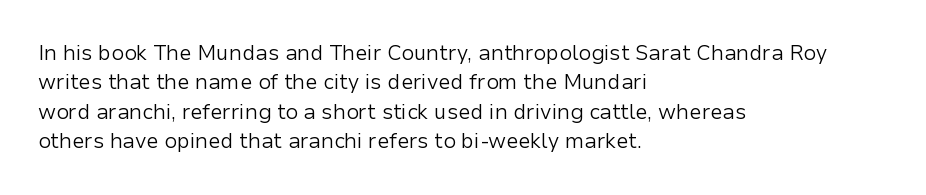
Q: Is the text bold? A: No.
Q: Is the text italic (slanted)? A: No, it is upright.
Q: Is the text underlined? A: No.
Q: How is the paragraph aligned? A: Left-aligned.
Q: Is the spacing between letters normal or unusually wide? A: Normal.
Q: Is the spacing between lines tight, normal or loose? A: Normal.
